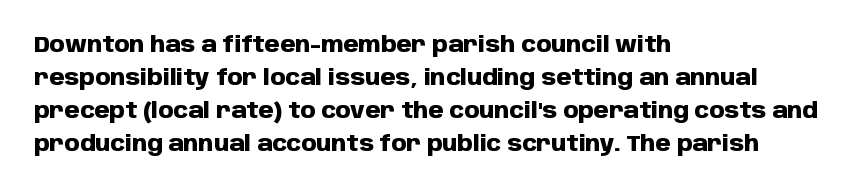
You'd pick this weight for a headline — it's a proper bold. The lettering holds an erect, upright posture throughout. Glance below the letters and you will spot only blank space. Layout note: lines flush left. Characters follow at the spacing the type designer built in. These lines sit exactly where default settings would place them.
